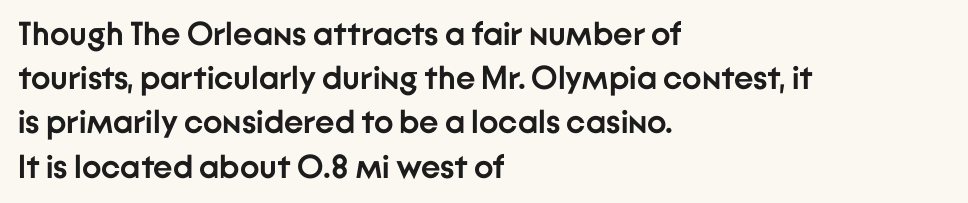
Think of a printed novel: that variable character pitch is what you see here. Type without underlining. You can tell from the bare stems that sans-serif type was used. Typesetter's note: full bold, strokes at maximum text heaviness.
